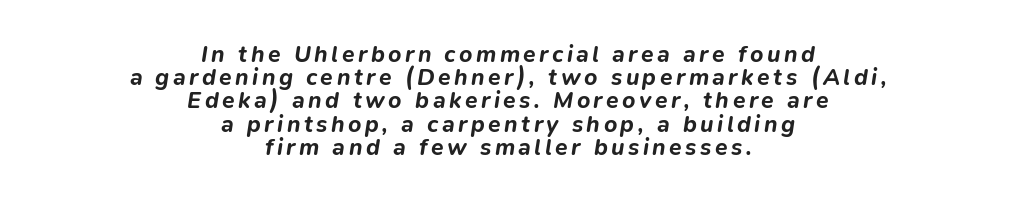
Q: Is the text bold? A: Yes.
Q: Is the text italic (slanted)? A: Yes, it leans right by about 9 degrees.
Q: Is the text underlined? A: No.
Q: How is the paragraph aligned? A: Centered.
Q: Is the spacing between lines tight, normal or loose? A: Tight.
